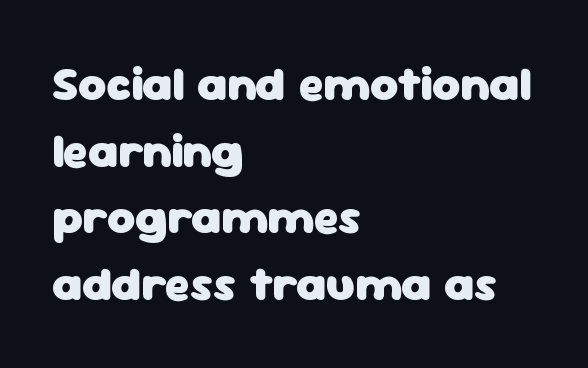
Q: Is the text bold? A: Yes.
Q: Is the text italic (slanted)? A: No, it is upright.
Q: Is the typeface a serif or a sans-serif typeface? A: Sans-serif.
Q: Is the text underlined? A: No.
Q: How is the paragraph aligned? A: Left-aligned.
Q: Is the spacing between letters normal or unusually wide? A: Normal.
Q: Is the spacing between lines tight, normal or loose? A: Normal.
Q: Width (condensed, normal, or wide)? A: Normal.
Q: Stroke contrast? A: Low.
Q: x-height? A: Medium.
Q: Monospaced? A: No.
